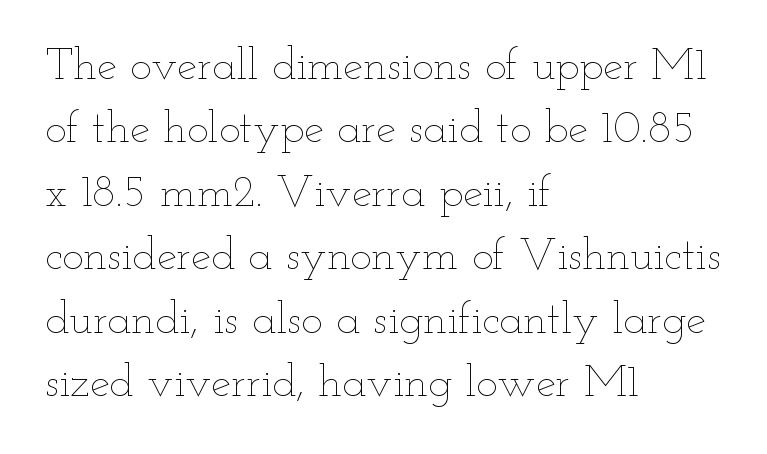
Q: Is the text bold? A: No.
Q: Is the text italic (slanted)? A: No, it is upright.
Q: Is the text underlined? A: No.
Q: How is the paragraph aligned? A: Left-aligned.
Q: Is the spacing between letters normal or unusually wide? A: Normal.
Q: Is the spacing between lines tight, normal or loose? A: Normal.
Q: Width (condensed, normal, or wide)? A: Wide.
Q: Stroke contrast? A: Low.
Q: x-height? A: Small.
Q: Monospaced? A: No.
